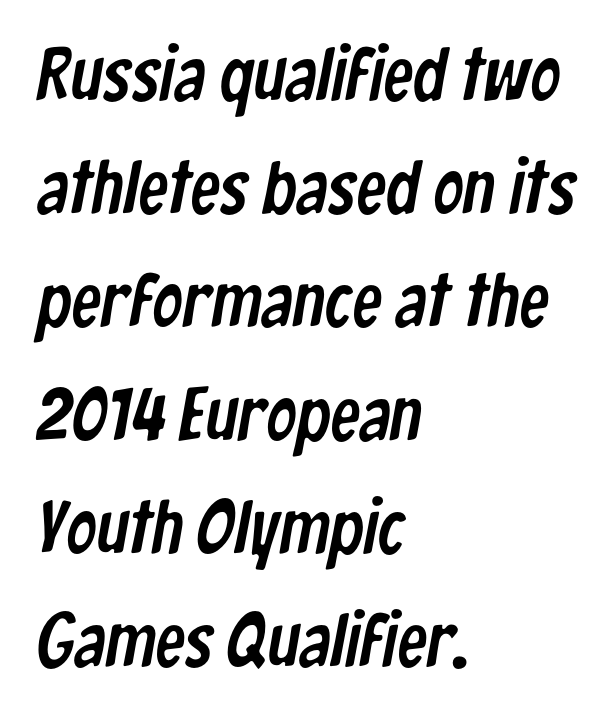
Q: Is the typeface a serif or a sans-serif typeface? A: Sans-serif.
Q: Is the text underlined? A: No.
Q: How is the paragraph aligned? A: Left-aligned.
Q: Is the spacing between letters normal or unusually wide? A: Normal.
Q: Is the spacing between lines tight, normal or loose? A: Normal.
Q: Width (condensed, normal, or wide)? A: Condensed.
Q: Stroke contrast? A: Low.
Q: x-height? A: Medium.
Q: Monospaced? A: No.
